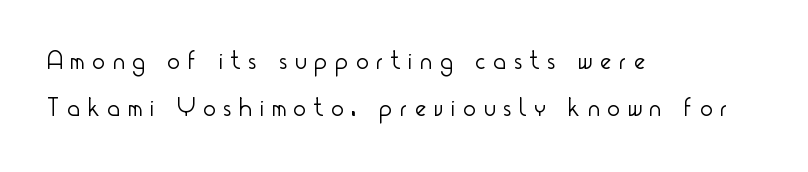
Ink coverage per letter is moderate at most. Tall strokes in this sample are plumb rather than angled. The paragraph has a hard left edge and a soft right edge. The string is rendered with underlining switched off. Is the letter spacing exaggerated? Yes — the characters are pushed far apart.
